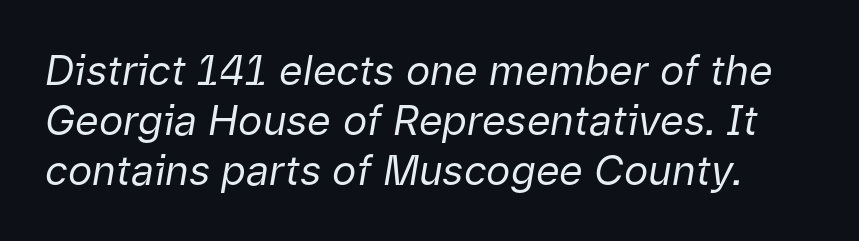
Observe the lean: these are italic letterforms. The face used here is rendered with its standard letterfit. Looks like regular typesetting: each glyph gets only the width it needs. The passage shown is not underscored anywhere. Compared with a typical body face, this is equally light or lighter still.
